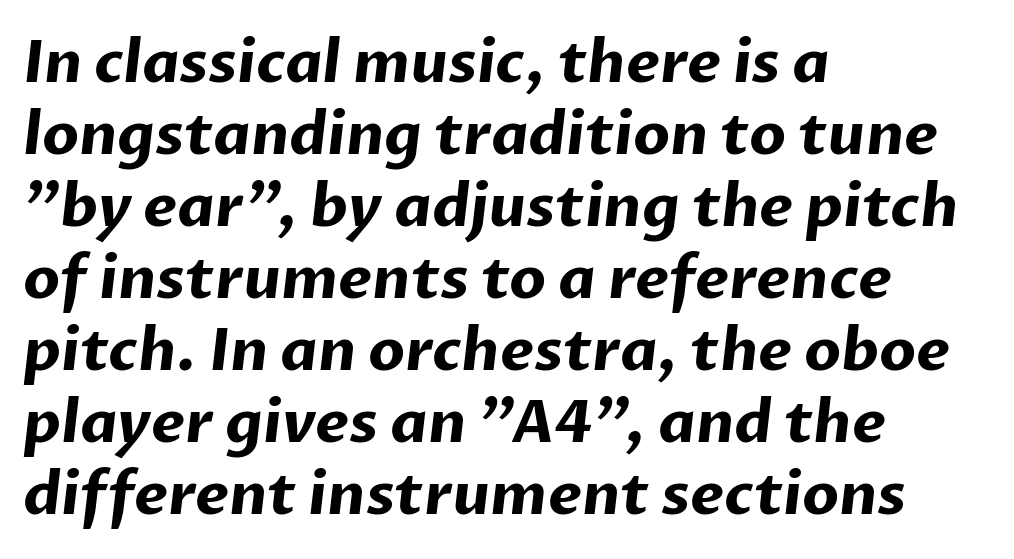
The image shows 59 px bold sans-serif type; set left-aligned, line spacing 1.22x, normal letter spacing, not underlined; low stroke contrast and a medium x-height.
